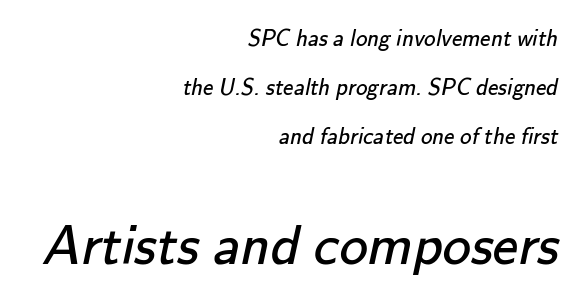
The image shows 57 px regular-weight sans-serif type; set right-aligned, loose line spacing (2.14x), normal letter spacing, not underlined; the second (bottom) block is 2.48x larger; low stroke contrast and a small x-height.
